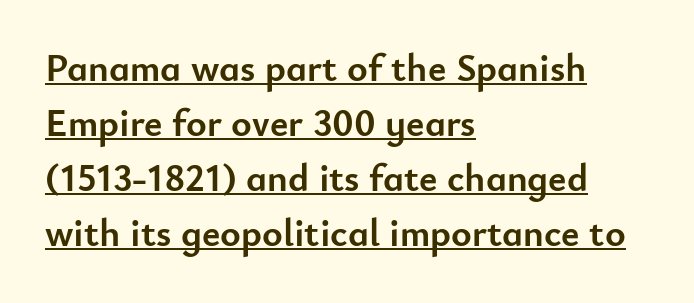
{"serif": "no", "italic": "no", "bold": "yes", "weight": "semibold", "width": "normal", "stroke_contrast": "low", "x_height": "small", "monospaced": "no", "underline": "yes", "align": "left", "line_spacing": "normal", "line_spacing_ratio": 1.41, "letter_spacing": "normal", "letter_spacing_em": 0.0, "glyph_px": 39}
